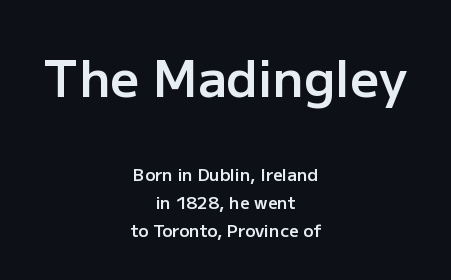
Nobody drew a line under any word here. Line starts and ends both wander, symmetrically. Character widths vary here, with narrow letters taking less room than wide ones. The emphasis by scale lands on block number one, above. Examine the stroke ends and you'll find no serifs. Reading down the column, the eye jumps a familiar distance to each next line.
